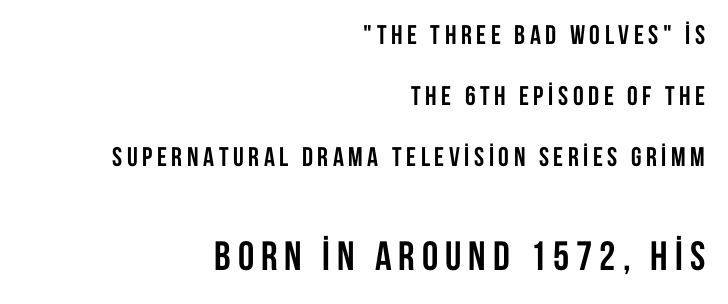
The image shows 41 px semibold, condensed sans-serif type, upright; set right-aligned, loose line spacing (2.26x), not underlined; the second (bottom) block is 1.52x larger; low stroke contrast and a large x-height.
